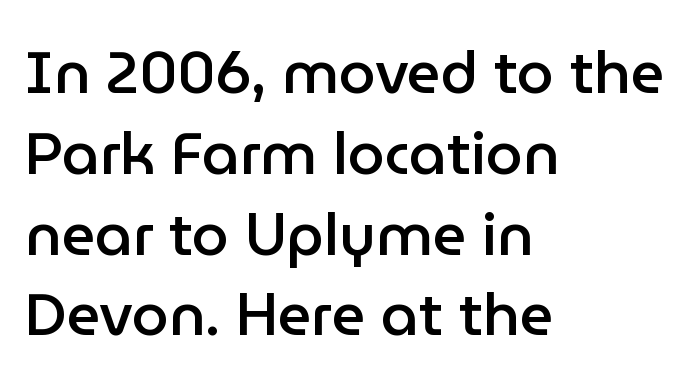
The lines are quadded left. Each letter keeps its own natural width here, so spacing adapts to shape. Unlike a traditional serif, this face leaves its strokes unadorned. Each glyph is drawn with semibold strokes, heavier than normal yet not fully bold. The specimen reads as upright at a glance.
